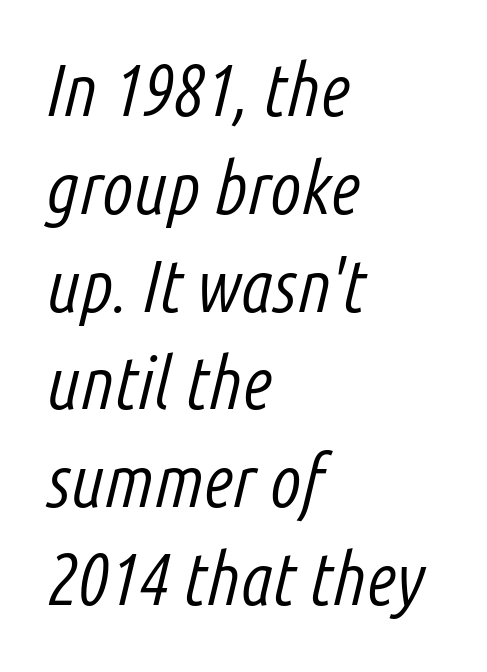
Is the letter spacing exaggerated? No — it looks like the ordinary default. The space between consecutive lines is moderate. The paragraph has a hard left edge and a soft right edge. The font's italic variant was chosen for this text. Rule under the text: the space is simply empty. The face used here is proportionally spaced, like ordinary book or web type.
